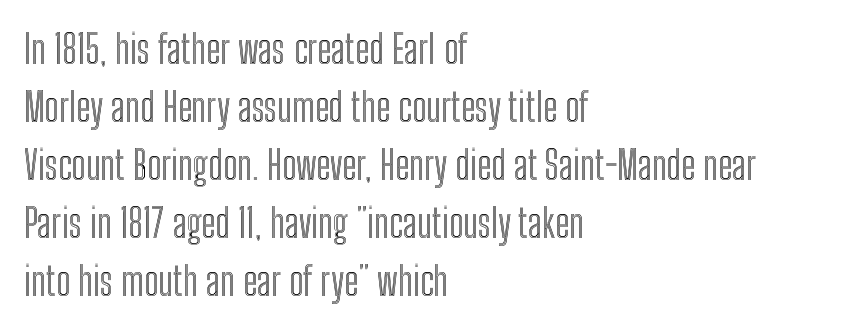
Q: Is the text italic (slanted)? A: No, it is upright.
Q: Is the text underlined? A: No.
Q: How is the paragraph aligned? A: Left-aligned.
Q: Is the spacing between letters normal or unusually wide? A: Normal.
Q: Is the spacing between lines tight, normal or loose? A: Normal.
Q: Width (condensed, normal, or wide)? A: Condensed.
Q: x-height? A: Medium.
Q: Monospaced? A: No.
